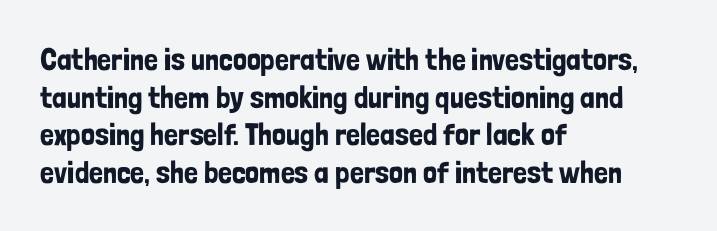
Letter spacing: default. Letterform terminals end flat and unadorned throughout the passage. Proportional: the letters do not fall into vertical columns. Every stem runs plumb, perpendicular to the baseline. Left-aligned paragraph, ragged on the right.
